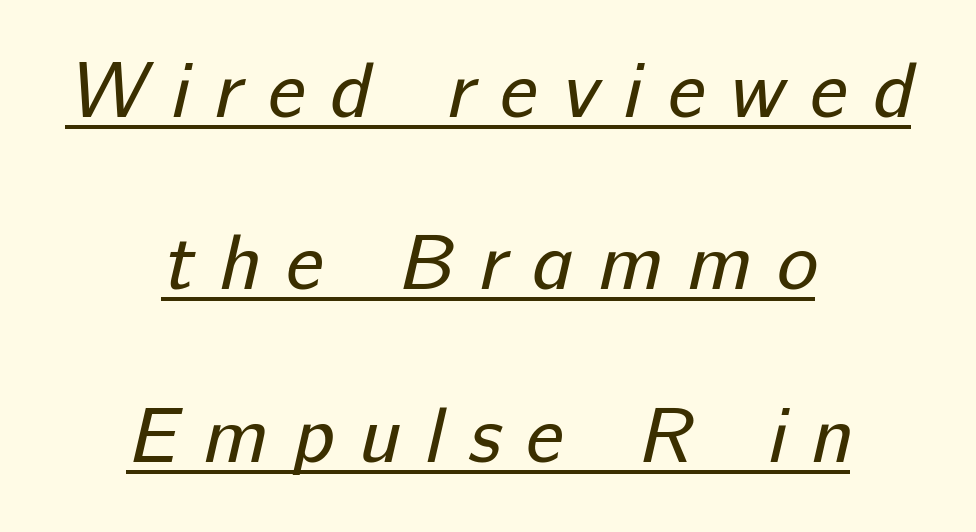
The rendering uses a large line-height, opening up the rows. The specimen includes a rule beneath the text block's lines. A typesetter would call this proportional, since set widths differ per character. Loose tracking; the words dissolve into strings of separated letters.
